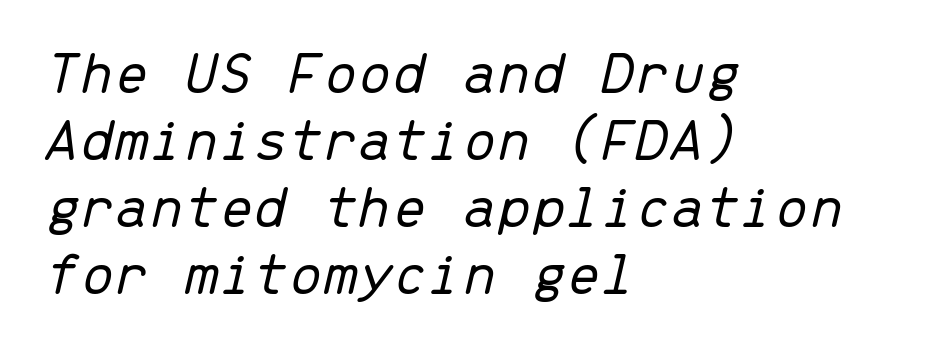
The image shows 62 px light type, italic (leaning right), monospaced; set left-aligned, tight line spacing (1.08x), normal letter spacing, not underlined; low stroke contrast and a medium x-height.
